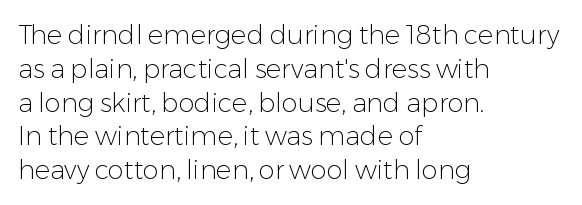
The image shows 26 px text type, upright; set left-aligned, normal line spacing (1.3x), normal letter spacing, not underlined.
